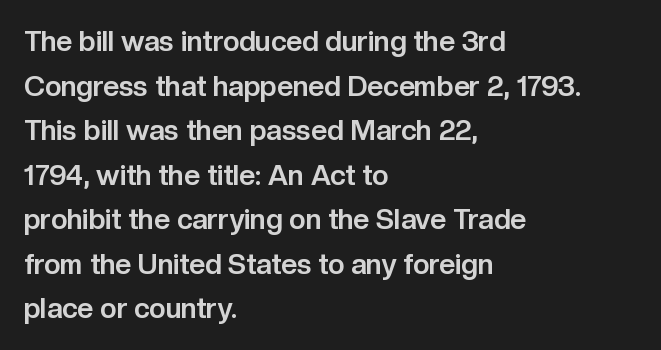
Q: Is the text bold? A: Yes.
Q: Is the text italic (slanted)? A: No, it is upright.
Q: Is the typeface a serif or a sans-serif typeface? A: Sans-serif.
Q: Is the text underlined? A: No.
Q: How is the paragraph aligned? A: Left-aligned.
Q: Is the spacing between letters normal or unusually wide? A: Normal.
Q: Is the spacing between lines tight, normal or loose? A: Normal.
Q: Width (condensed, normal, or wide)? A: Normal.
Q: Stroke contrast? A: Low.
Q: x-height? A: Medium.
Q: Monospaced? A: No.
